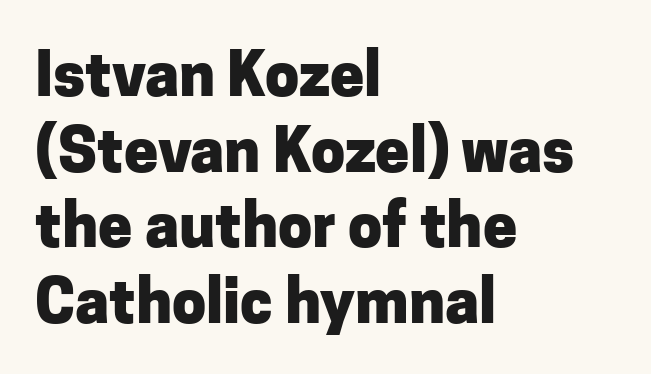
The image shows 61 px heavy sans-serif type, upright; set left-aligned, line spacing 1.24x, normal letter spacing, not underlined; low stroke contrast and a medium x-height.
